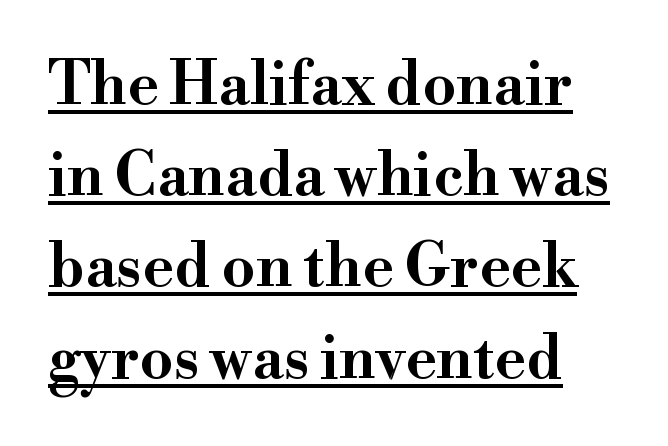
Caption: multi-line text, flush left, ragged right. Do the characters align in a grid? No, the font is proportional. Quick note: underline on. Words appear dense and cohesive because spacing is normal. If you measured baseline to baseline, you'd find a middling distance.
